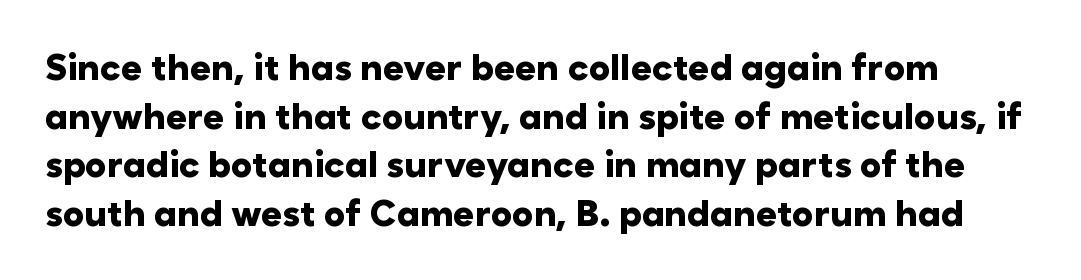
{"serif": "no", "italic": "no", "bold": "yes", "weight": "heavy", "width": "normal", "stroke_contrast": "low", "x_height": "medium", "monospaced": "no", "underline": "no", "line_spacing": "normal", "line_spacing_ratio": 1.35, "letter_spacing": "normal", "letter_spacing_em": 0.0, "glyph_px": 36}
